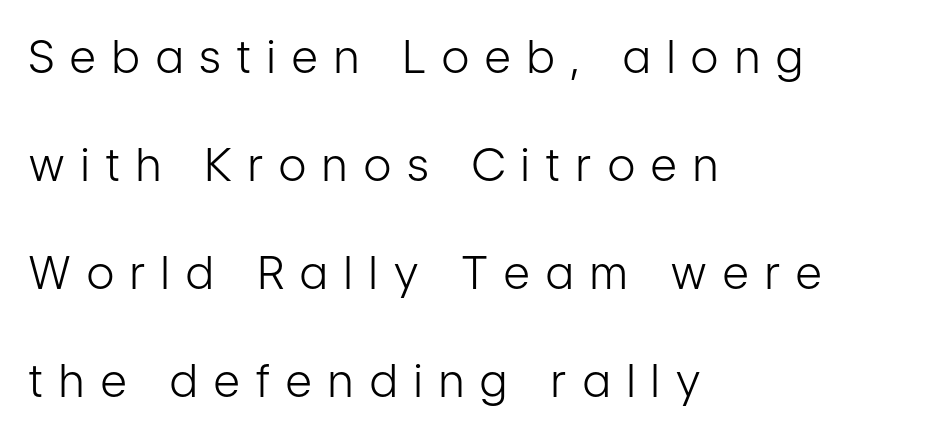
Q: Is the text bold? A: No.
Q: Is the text italic (slanted)? A: No, it is upright.
Q: Is the typeface a serif or a sans-serif typeface? A: Sans-serif.
Q: Is the text underlined? A: No.
Q: How is the paragraph aligned? A: Left-aligned.
Q: Is the spacing between letters normal or unusually wide? A: Unusually wide.
Q: Is the spacing between lines tight, normal or loose? A: Loose.
Q: Width (condensed, normal, or wide)? A: Condensed.
Q: Stroke contrast? A: Low.
Q: x-height? A: Medium.
Q: Monospaced? A: No.
